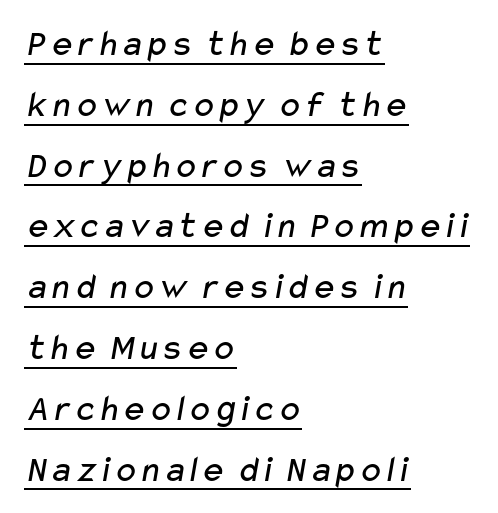
Words appear dense and cohesive because spacing is normal. Decoration check: the copy is underlined. Reading down the block, your eye returns to a fixed left position each line. This rendering employs a face without finishing strokes, i.e., a sans-serif. Stems and bowls with no extra thickness — not bold.
